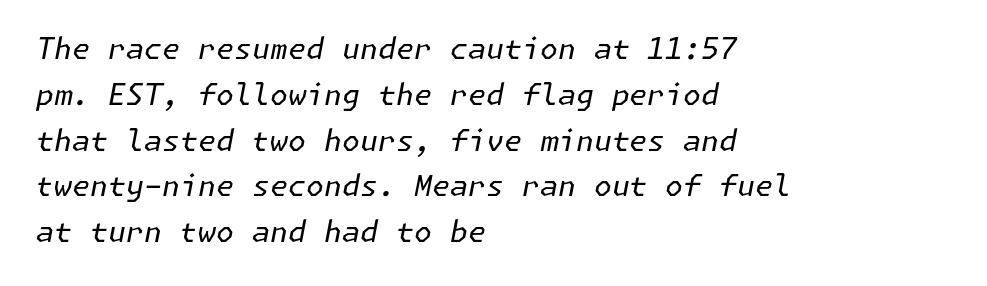
Q: Is the text bold? A: No.
Q: Is the text italic (slanted)? A: Yes, it leans right by about 11 degrees.
Q: Is the text underlined? A: No.
Q: How is the paragraph aligned? A: Left-aligned.
Q: Is the spacing between letters normal or unusually wide? A: Normal.
Q: Is the spacing between lines tight, normal or loose? A: Normal.
Q: Width (condensed, normal, or wide)? A: Normal.
Q: Stroke contrast? A: Low.
Q: x-height? A: Medium.
